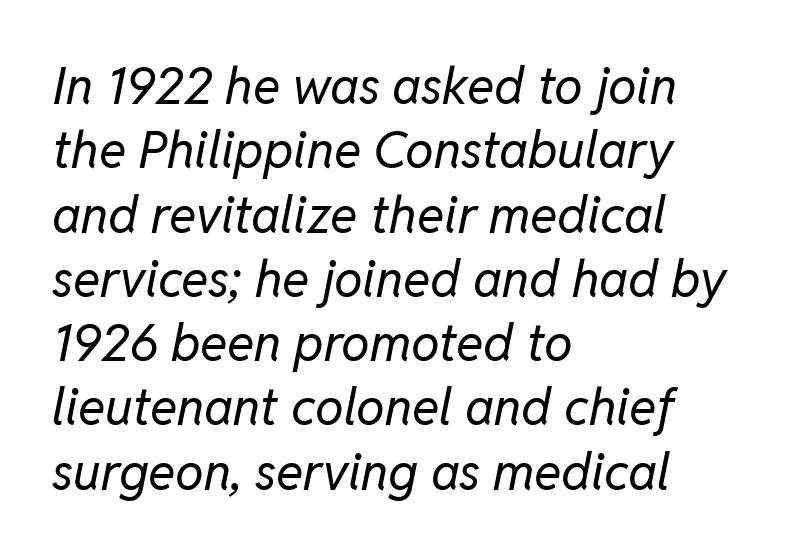
Observe the lean: these are italic letterforms. The block of text has a typical density, with ordinary space between rows. Weight class: somewhere from thin through regular. Casual observation: everything's shoved over to the left. Standard letterfit; no display-style spreading of the glyphs. A typesetter would call this proportional, since set widths differ per character.
